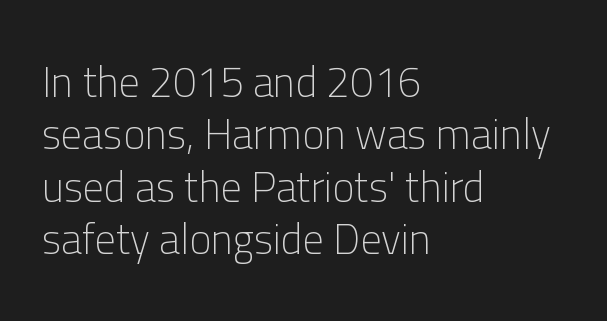
Q: Is the text bold? A: No.
Q: Is the text italic (slanted)? A: No, it is upright.
Q: Is the typeface a serif or a sans-serif typeface? A: Sans-serif.
Q: Is the text underlined? A: No.
Q: How is the paragraph aligned? A: Left-aligned.
Q: Is the spacing between letters normal or unusually wide? A: Normal.
Q: Is the spacing between lines tight, normal or loose? A: Normal.
Q: Width (condensed, normal, or wide)? A: Normal.
Q: Stroke contrast? A: Low.
Q: x-height? A: Medium.
Q: Monospaced? A: No.
